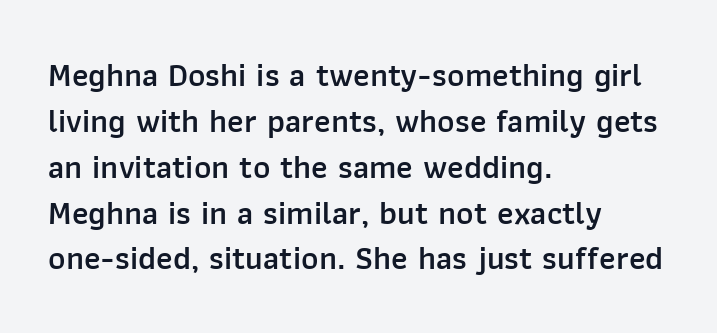
The image shows 33 px semibold sans-serif type, upright; set left-aligned, normal line spacing (1.39x), normal letter spacing, not underlined; low stroke contrast and a medium x-height.
